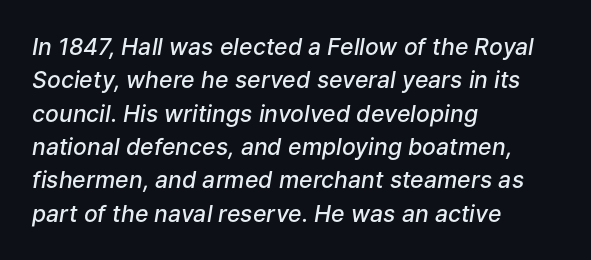
{"italic": "yes", "lean": "right", "slant_degrees": 9, "bold": "semi", "underline": "no", "align": "left", "line_spacing": "normal", "line_spacing_ratio": 1.45, "letter_spacing": "normal", "letter_spacing_em": 0.0, "glyph_px": 23}
